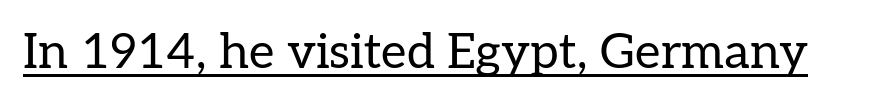
{"serif": "yes", "italic": "no", "bold": "no", "weight": "regular", "width": "normal", "stroke_contrast": "low", "x_height": "medium", "monospaced": "no", "underline": "yes", "letter_spacing": "normal", "letter_spacing_em": 0.0, "glyph_px": 49}
